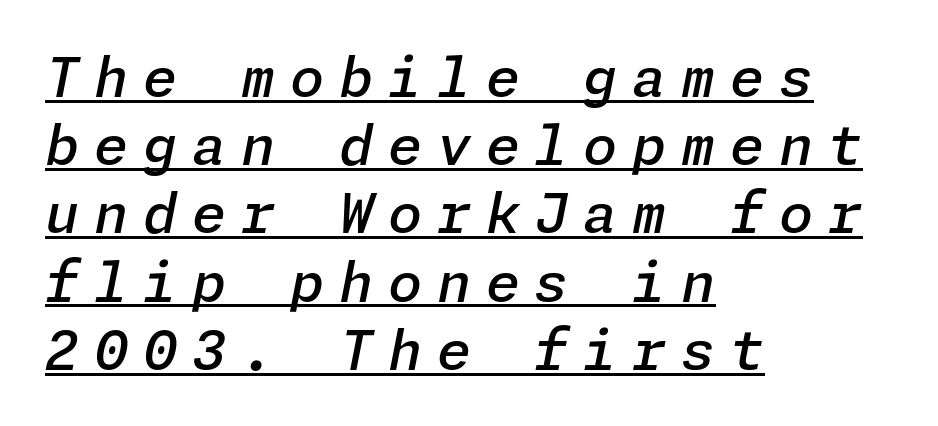
Q: Is the text bold? A: Semi-bold.
Q: Is the text italic (slanted)? A: Yes, it leans right by about 11 degrees.
Q: Is the text underlined? A: Yes.
Q: How is the paragraph aligned? A: Left-aligned.
Q: Is the spacing between letters normal or unusually wide? A: Unusually wide.
Q: Width (condensed, normal, or wide)? A: Normal.
Q: Stroke contrast? A: Low.
Q: x-height? A: Medium.
